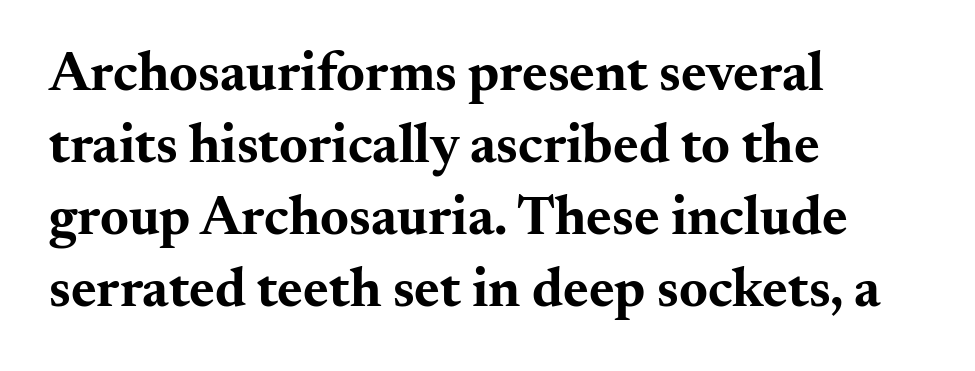
{"serif": "yes", "italic": "no", "bold": "yes", "weight": "bold", "width": "wide", "stroke_contrast": "medium", "x_height": "small", "monospaced": "no", "underline": "no", "align": "left", "line_spacing": "normal", "line_spacing_ratio": 1.31, "letter_spacing": "normal", "letter_spacing_em": 0.0, "glyph_px": 55}
